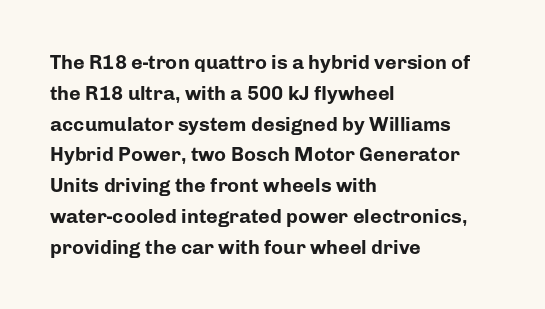
Q: Is the text bold? A: Yes.
Q: Is the text italic (slanted)? A: No, it is upright.
Q: Is the text underlined? A: No.
Q: How is the paragraph aligned? A: Left-aligned.
Q: Is the spacing between letters normal or unusually wide? A: Normal.
Q: Is the spacing between lines tight, normal or loose? A: Normal.
